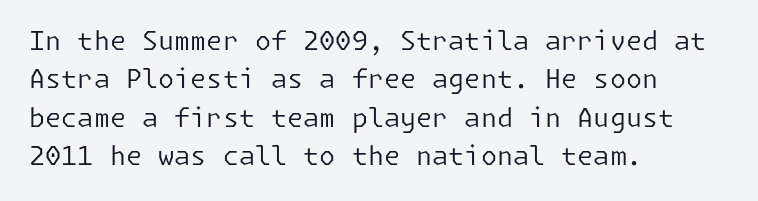
Leftover space on each line is placed entirely after the last word. The font sits on the lighter half of the weight spectrum, regular included. Here the glyphs are tracked normally, forming tight word shapes. Evenly set lines give the paragraph a standard silhouette. The area under the type is left untouched. The letters stand upright; this is a roman face.
